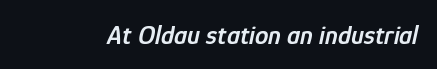
{"italic": "yes", "lean": "right", "slant_degrees": 12, "bold": "semi", "underline": "no", "letter_spacing": "normal", "letter_spacing_em": 0.0, "glyph_px": 27}
